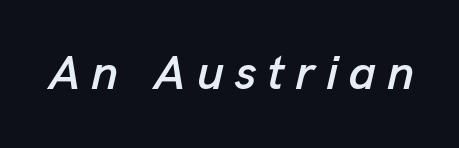
{"italic": "yes", "lean": "right", "slant_degrees": 13, "width": "normal", "stroke_contrast": "low", "x_height": "medium", "monospaced": "no", "underline": "no", "letter_spacing": "wide", "letter_spacing_em": 0.22, "glyph_px": 49}
